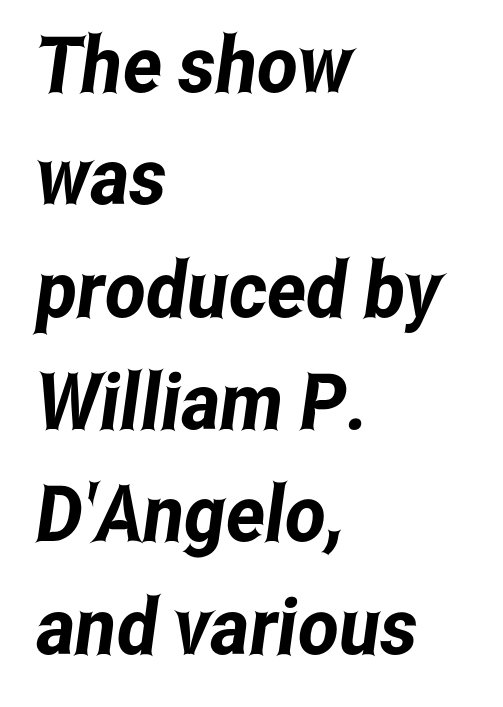
Tracking here is standard; glyphs follow each other at the usual distance. The face used here is proportionally spaced, like ordinary book or web type. What kind of face is this? One without serifs — a sans. This block has exactly the height ordinary leading produces. The gap between lines stays unmarked. Line starts are locked; line ends wander.
